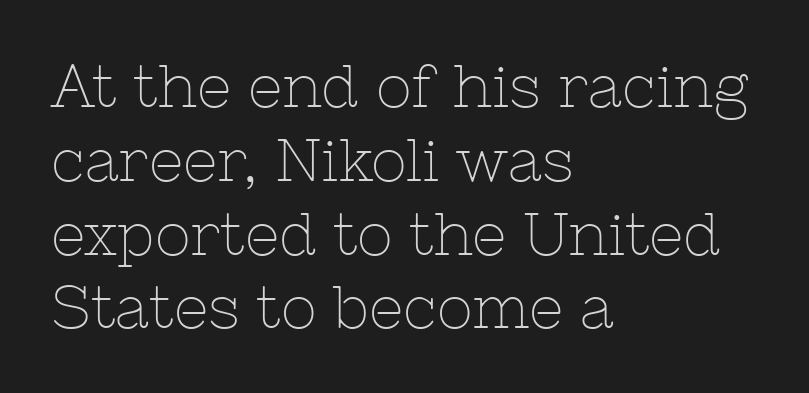
{"serif": "yes", "italic": "no", "bold": "no", "weight": "thin", "width": "normal", "stroke_contrast": "low", "x_height": "medium", "monospaced": "no", "underline": "no", "align": "left", "line_spacing_ratio": 1.23, "letter_spacing": "normal", "letter_spacing_em": 0.0, "glyph_px": 60}
